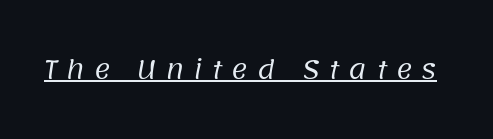
The typesetting does not lean heavy: it is not bold. A continuous stroke trails under the words, as in a hyperlink. In terms of letterspacing, this is a distinctly airy, spread setting.
